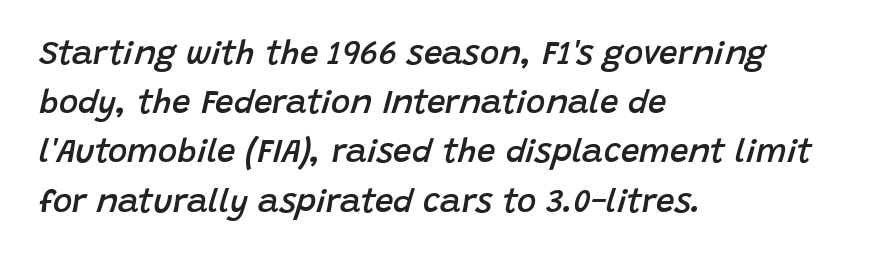
Q: Is the text bold? A: Semi-bold.
Q: Is the text italic (slanted)? A: Yes, it leans right by about 15 degrees.
Q: Is the text underlined? A: No.
Q: How is the paragraph aligned? A: Left-aligned.
Q: Is the spacing between letters normal or unusually wide? A: Normal.
Q: Is the spacing between lines tight, normal or loose? A: Normal.
Q: Width (condensed, normal, or wide)? A: Normal.
Q: Stroke contrast? A: Low.
Q: x-height? A: Large.
Q: Monospaced? A: No.
